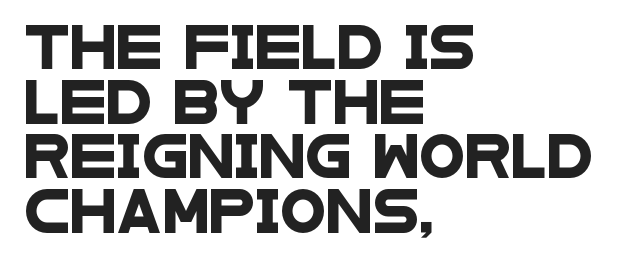
Q: Is the typeface a serif or a sans-serif typeface? A: Sans-serif.
Q: Is the text underlined? A: No.
Q: How is the paragraph aligned? A: Left-aligned.
Q: Is the spacing between letters normal or unusually wide? A: Normal.
Q: Is the spacing between lines tight, normal or loose? A: Normal.
Q: Width (condensed, normal, or wide)? A: Wide.
Q: Stroke contrast? A: Low.
Q: x-height? A: Large.
Q: Monospaced? A: No.
